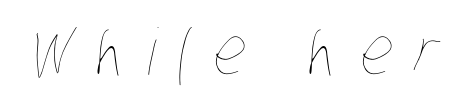
The image shows 64 px thin, condensed type; set unusually wide letter spacing (+0.36 em), not underlined; low stroke contrast and a large x-height.
